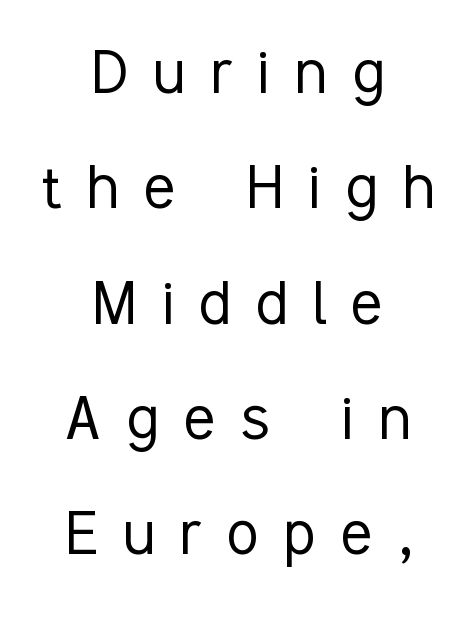
Q: Is the text bold? A: No.
Q: Is the text italic (slanted)? A: No, it is upright.
Q: Is the typeface a serif or a sans-serif typeface? A: Sans-serif.
Q: Is the text underlined? A: No.
Q: How is the paragraph aligned? A: Centered.
Q: Is the spacing between letters normal or unusually wide? A: Unusually wide.
Q: Is the spacing between lines tight, normal or loose? A: Normal.
Q: Width (condensed, normal, or wide)? A: Condensed.
Q: Stroke contrast? A: Low.
Q: x-height? A: Medium.
Q: Monospaced? A: No.
